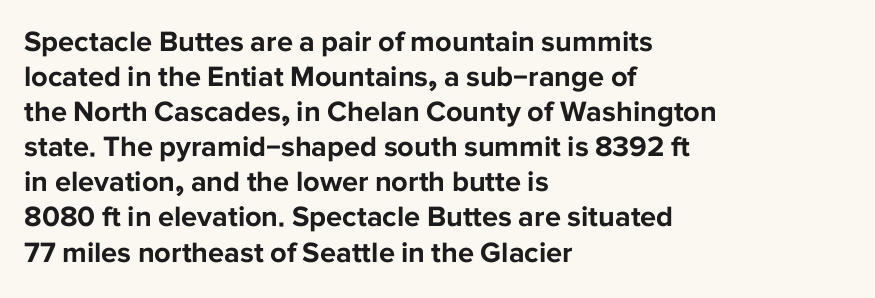
Q: Is the text bold? A: Yes.
Q: Is the text italic (slanted)? A: No, it is upright.
Q: Is the typeface a serif or a sans-serif typeface? A: Sans-serif.
Q: Is the text underlined? A: No.
Q: How is the paragraph aligned? A: Left-aligned.
Q: Is the spacing between letters normal or unusually wide? A: Normal.
Q: Width (condensed, normal, or wide)? A: Normal.
Q: Stroke contrast? A: Low.
Q: x-height? A: Medium.
Q: Monospaced? A: No.
